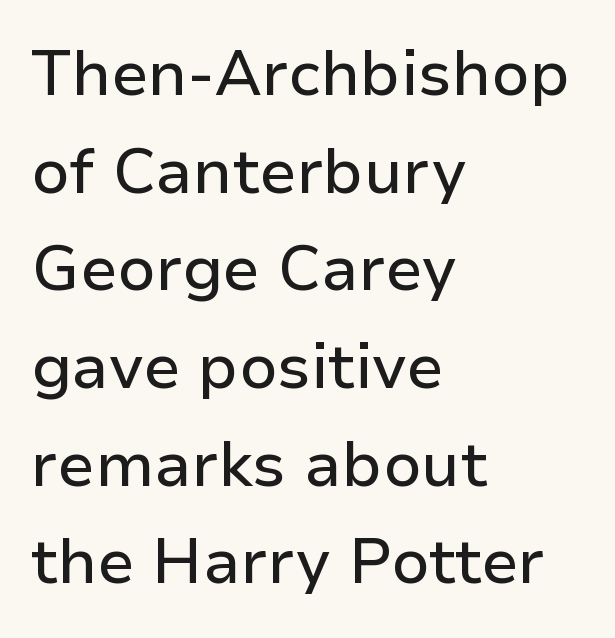
Q: Is the text italic (slanted)? A: No, it is upright.
Q: Is the typeface a serif or a sans-serif typeface? A: Sans-serif.
Q: Is the text underlined? A: No.
Q: How is the paragraph aligned? A: Left-aligned.
Q: Is the spacing between letters normal or unusually wide? A: Normal.
Q: Is the spacing between lines tight, normal or loose? A: Normal.
Q: Width (condensed, normal, or wide)? A: Normal.
Q: Stroke contrast? A: Low.
Q: x-height? A: Medium.
Q: Monospaced? A: No.
